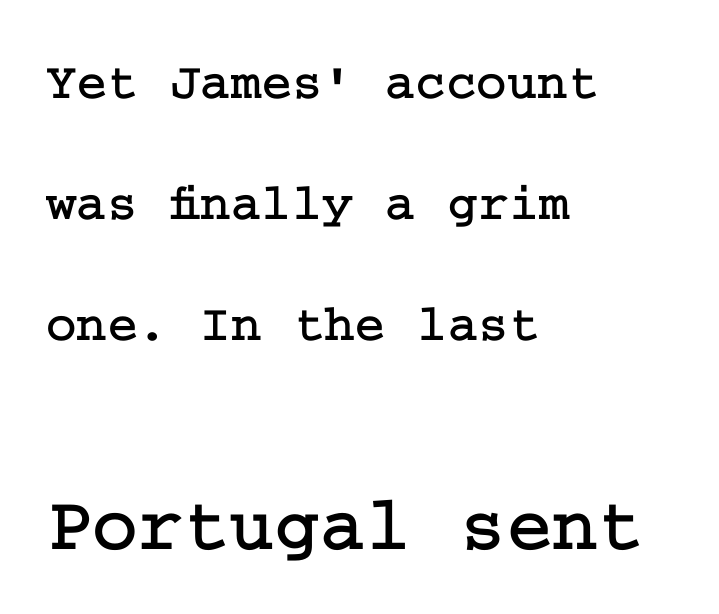
The image shows 78 px serif type, upright; set left-aligned, loose line spacing (2.33x), normal letter spacing, not underlined; the second (bottom) block is 1.5x larger; low stroke contrast and a medium x-height.
